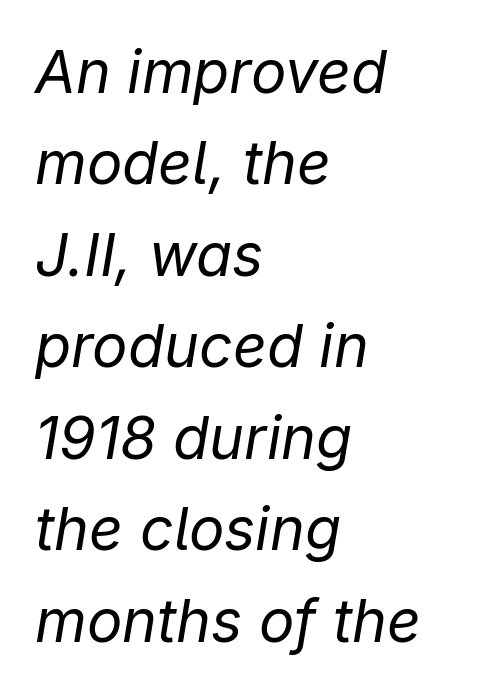
The passage shown stacks its lines at a standard gap. Does extra space separate the letters? No, they use regular spacing. Yep, that's italic — everything's leaning. Summary of weight: not heavy and not bold. Short and long lines alike share a common starting point at left. These lines are rendered in a variable-pitch font.
